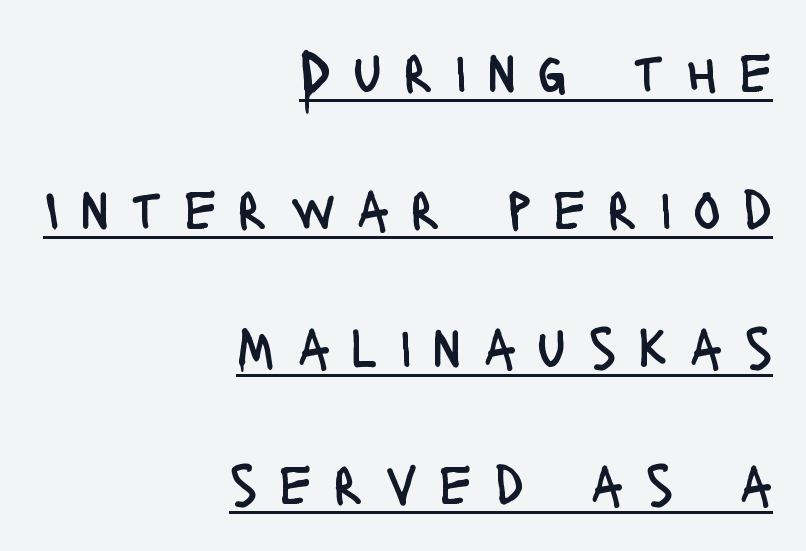
Summary of vertical rhythm: relaxed, with wide interline spacing. Quick note: not italic, upright. Tracking here is generous; glyphs stand well apart from one another. The rendering uses the underline text-decoration. Stroke mass is kept to a normal reading level or below.
